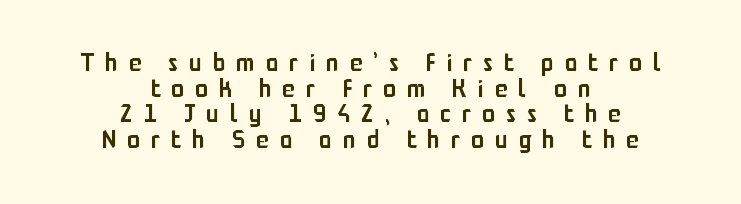
{"italic": "no", "bold": "semi", "underline": "no", "align": "center", "line_spacing": "tight", "line_spacing_ratio": 0.99, "letter_spacing": "wide", "letter_spacing_em": 0.42, "glyph_px": 26}
